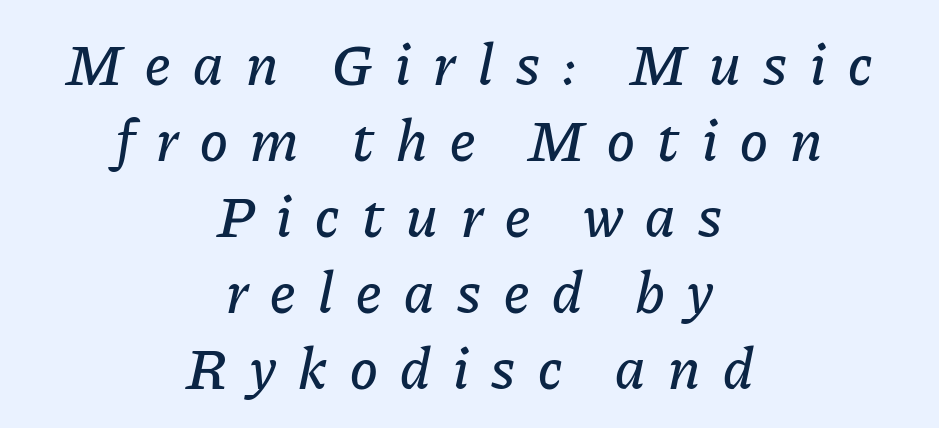
Q: Is the text italic (slanted)? A: Yes, it leans right by about 11 degrees.
Q: Is the text underlined? A: No.
Q: How is the paragraph aligned? A: Centered.
Q: Is the spacing between letters normal or unusually wide? A: Unusually wide.
Q: Is the spacing between lines tight, normal or loose? A: Normal.
Q: Width (condensed, normal, or wide)? A: Normal.
Q: Stroke contrast? A: Low.
Q: x-height? A: Medium.
Q: Monospaced? A: No.
